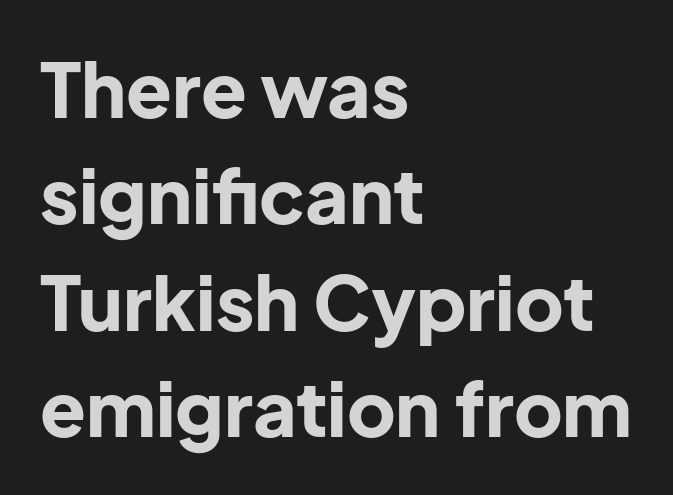
{"serif": "no", "italic": "no", "bold": "yes", "weight": "bold", "width": "normal", "stroke_contrast": "low", "x_height": "medium", "monospaced": "no", "underline": "no", "align": "left", "line_spacing": "normal", "line_spacing_ratio": 1.42, "letter_spacing": "normal", "letter_spacing_em": 0.0, "glyph_px": 75}
